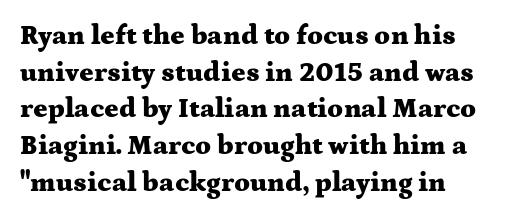
Letter spacing: default. Students, this is bold: see how much ink each stroke carries. The gap between lines stays unmarked. A roman cut, with each character standing at attention. How would I describe the line gaps? Plain and ordinary.
